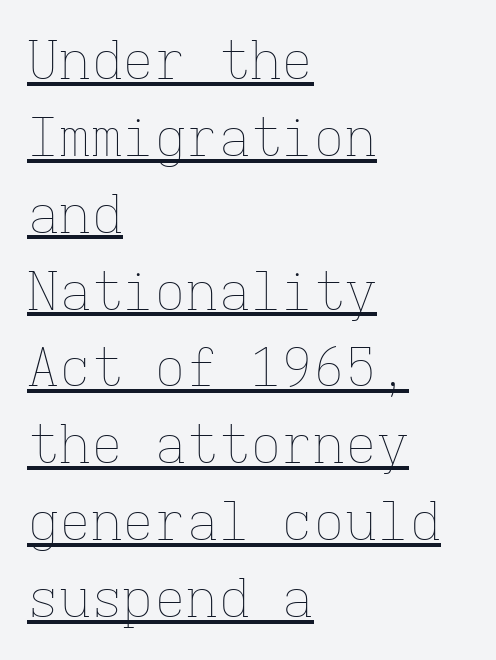
{"italic": "no", "bold": "no", "weight": "thin", "width": "normal", "stroke_contrast": "low", "x_height": "medium", "monospaced": "yes", "underline": "yes", "align": "left", "line_spacing": "normal", "line_spacing_ratio": 1.45, "letter_spacing": "normal", "letter_spacing_em": 0.0, "glyph_px": 53}
